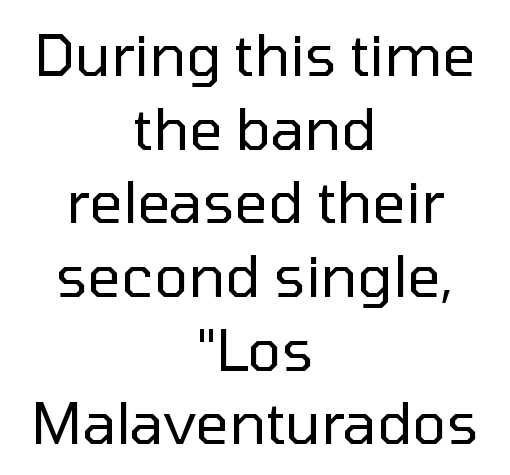
The image shows 58 px regular-weight sans-serif type, upright; set centered, normal line spacing (1.27x), normal letter spacing, not underlined; low stroke contrast and a medium x-height.
